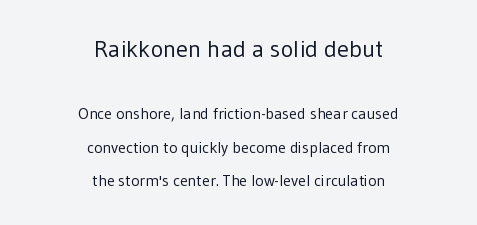
{"italic": "no", "bold": "no", "underline": "no", "align": "center", "line_spacing": "loose", "line_spacing_ratio": 2.11, "letter_spacing": "normal", "letter_spacing_em": 0.0, "larger_block": "first", "size_ratio": 1.5, "glyph_px": 24}
